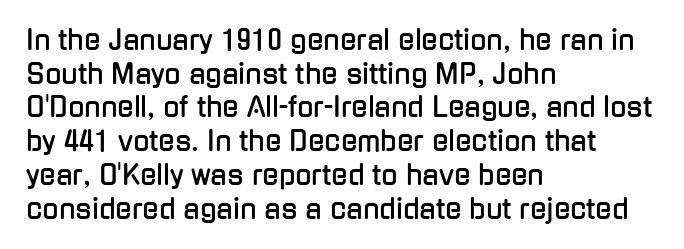
Q: Is the text italic (slanted)? A: No, it is upright.
Q: Is the text underlined? A: No.
Q: How is the paragraph aligned? A: Left-aligned.
Q: Is the spacing between letters normal or unusually wide? A: Normal.
Q: Is the spacing between lines tight, normal or loose? A: Normal.
